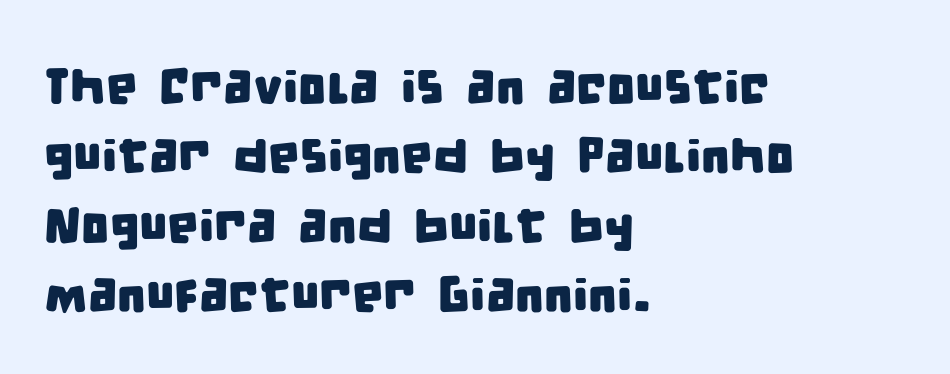
{"serif": "no", "width": "condensed", "stroke_contrast": "low", "x_height": "large", "monospaced": "no", "underline": "no", "align": "left", "line_spacing": "normal", "line_spacing_ratio": 1.39, "letter_spacing": "normal", "letter_spacing_em": 0.0, "glyph_px": 50}
